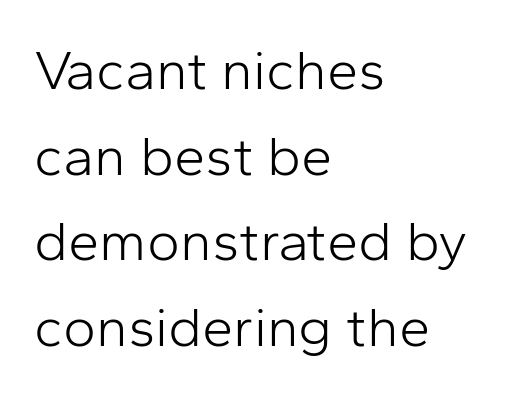
{"serif": "no", "italic": "no", "bold": "no", "weight": "light", "width": "normal", "stroke_contrast": "low", "x_height": "medium", "monospaced": "no", "underline": "no", "align": "left", "line_spacing": "normal", "line_spacing_ratio": 1.53, "letter_spacing": "normal", "letter_spacing_em": 0.0, "glyph_px": 56}
